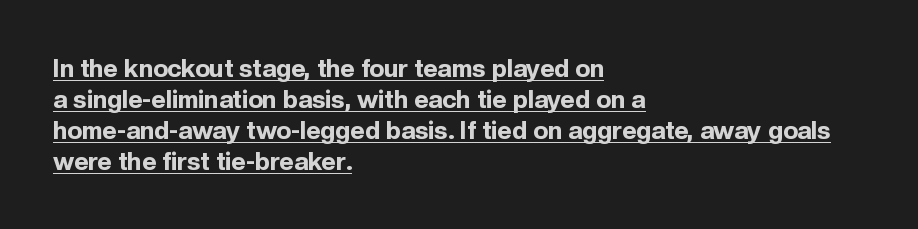
The image shows 25 px bold type, upright; set left-aligned, line spacing 1.24x, normal letter spacing, underlined.
